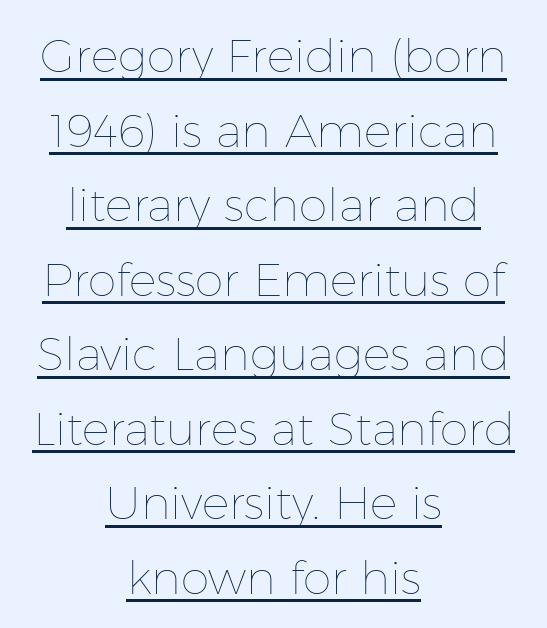
Q: Is the text bold? A: No.
Q: Is the text italic (slanted)? A: No, it is upright.
Q: Is the text underlined? A: Yes.
Q: How is the paragraph aligned? A: Centered.
Q: Is the spacing between letters normal or unusually wide? A: Normal.
Q: Is the spacing between lines tight, normal or loose? A: Normal.
Q: Width (condensed, normal, or wide)? A: Normal.
Q: Stroke contrast? A: Low.
Q: x-height? A: Medium.
Q: Monospaced? A: No.
